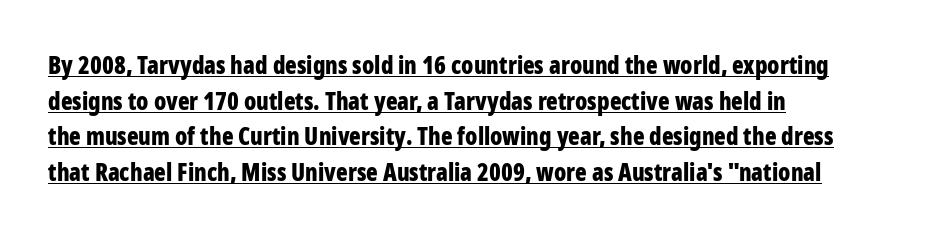
{"italic": "no", "bold": "yes", "underline": "yes", "align": "left", "line_spacing": "normal", "line_spacing_ratio": 1.48, "letter_spacing": "normal", "letter_spacing_em": 0.0, "glyph_px": 24}
